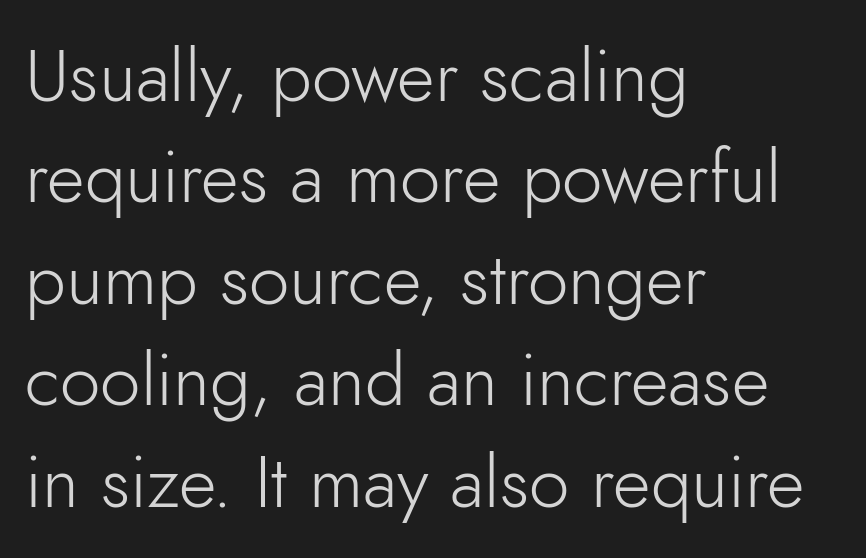
The image shows 73 px light sans-serif type, upright; set left-aligned, normal line spacing (1.39x), normal letter spacing, not underlined; low stroke contrast and a small x-height.
